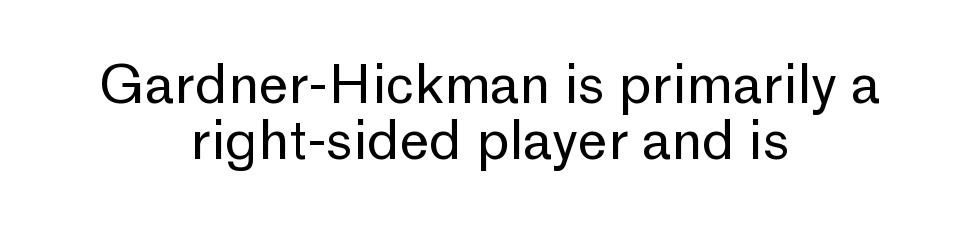
The image shows 53 px regular-weight sans-serif type, upright; set centered, tight line spacing (1.06x), normal letter spacing, not underlined; low stroke contrast and a medium x-height.
